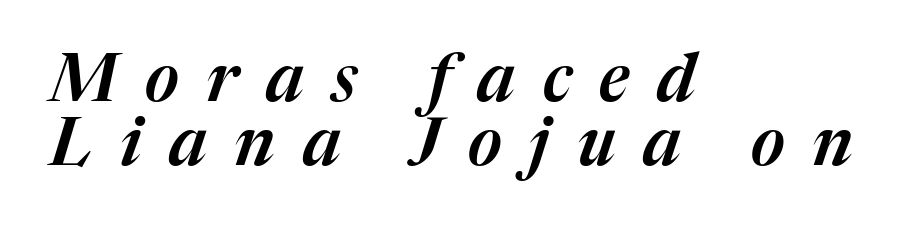
The image shows 66 px text type, italic (leaning right); set left-aligned, tight line spacing (0.97x), unusually wide letter spacing (+0.42 em), not underlined; medium stroke contrast and a medium x-height.
